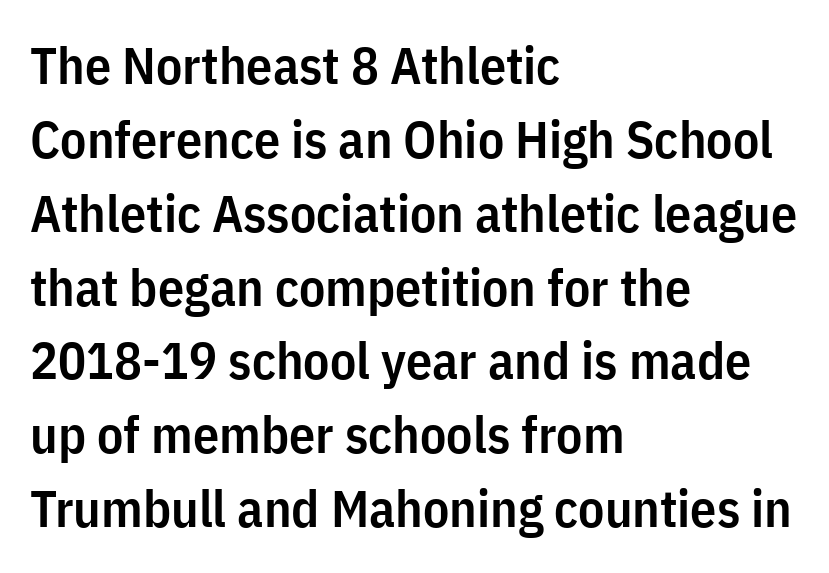
{"serif": "no", "italic": "no", "bold": "semi", "weight": "semibold", "width": "condensed", "stroke_contrast": "low", "x_height": "medium", "monospaced": "no", "underline": "no", "align": "left", "line_spacing": "normal", "line_spacing_ratio": 1.42, "letter_spacing": "normal", "letter_spacing_em": 0.0, "glyph_px": 52}
